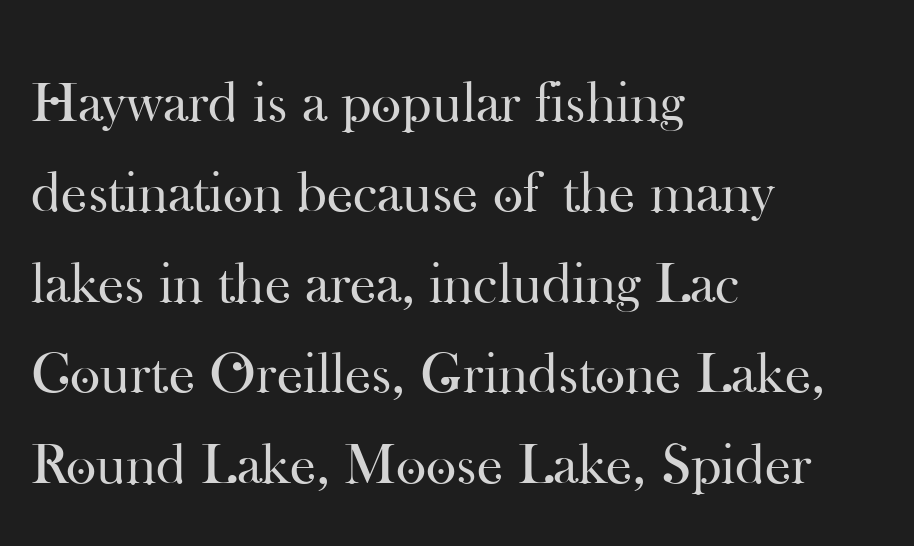
No word sits above an underline. Proportional: the letters do not fall into vertical columns. The letterforms sit shoulder to shoulder at normal distance. Each new line begins a customary step beneath the previous one. Line beginnings align vertically; line endings do not. Check where the strokes stop: tiny serifs finish them off.
